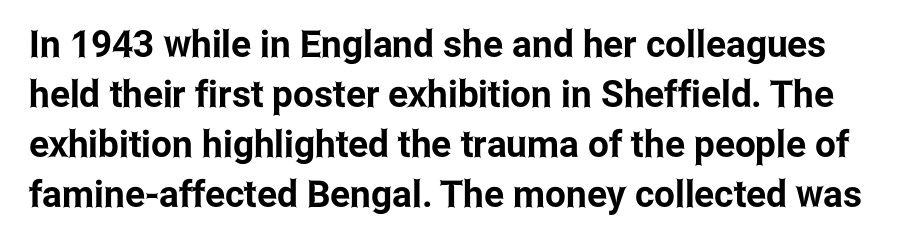
The image shows 37 px condensed sans-serif type, upright; set normal line spacing (1.35x), normal letter spacing, not underlined; low stroke contrast and a medium x-height.
